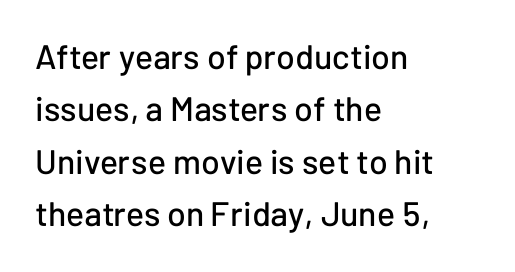
{"serif": "no", "italic": "no", "width": "normal", "stroke_contrast": "low", "x_height": "medium", "monospaced": "no", "underline": "no", "align": "left", "line_spacing": "normal", "line_spacing_ratio": 1.54, "letter_spacing": "normal", "letter_spacing_em": 0.0, "glyph_px": 34}
